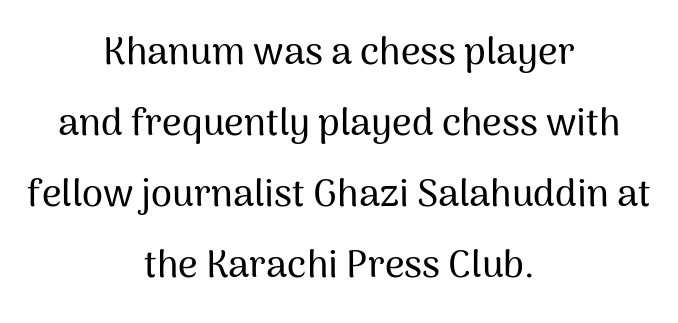
What stands out about the letter spacing? Nothing — it is the standard amount. Each letter keeps its own natural width here, so spacing adapts to shape. The lettering holds an erect, upright posture throughout. Letters rest on an invisible, unmarked baseline. Where is the straight margin? There isn't one; the lines are centered.
